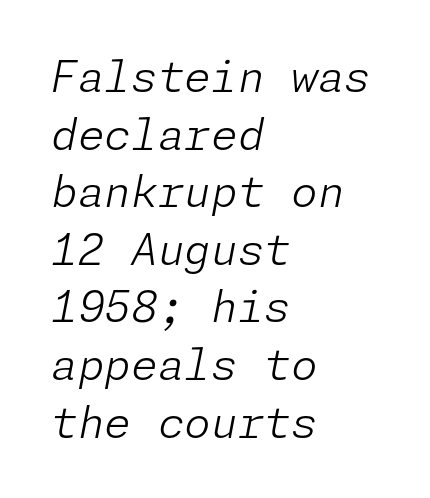
The image shows 43 px light type, italic (leaning right); set left-aligned, normal line spacing (1.34x), normal letter spacing, not underlined; low stroke contrast and a medium x-height.
